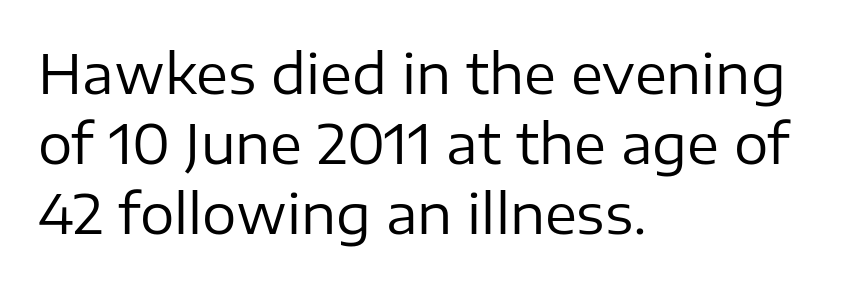
The image shows 54 px regular-weight sans-serif type, upright; set left-aligned, normal line spacing (1.3x), normal letter spacing, not underlined; low stroke contrast and a medium x-height.
